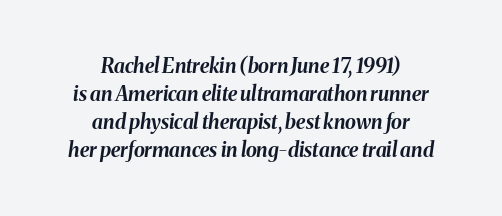
{"italic": "yes", "lean": "right", "slant_degrees": 8, "bold": "yes", "underline": "no", "align": "center", "line_spacing": "normal", "line_spacing_ratio": 1.4, "letter_spacing": "normal", "letter_spacing_em": 0.0, "glyph_px": 20}
